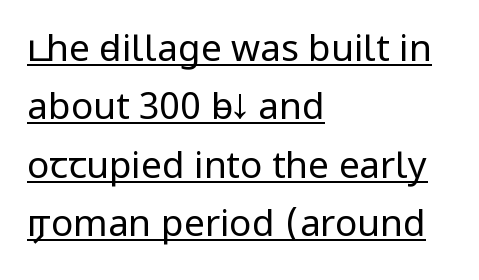
The image shows 37 px regular-weight, condensed sans-serif type, upright; set left-aligned, normal line spacing (1.58x), normal letter spacing, underlined; low stroke contrast and a large x-height.
